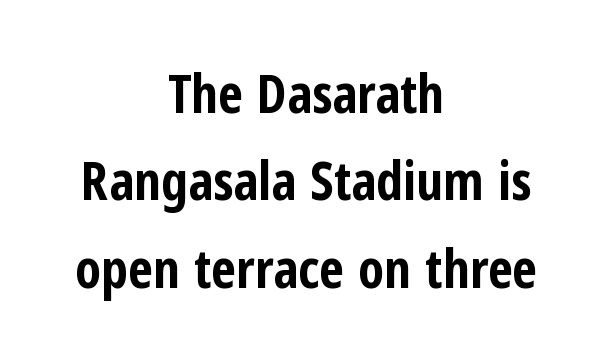
Does extra space separate the letters? No, they use regular spacing. Thick stems and heavy bowls — unmistakably bold. The glyphs in this specimen are sans serif. Compared with a flush-left layout, this one balances lines on the center instead. Rendered with straight, roman letterforms.
